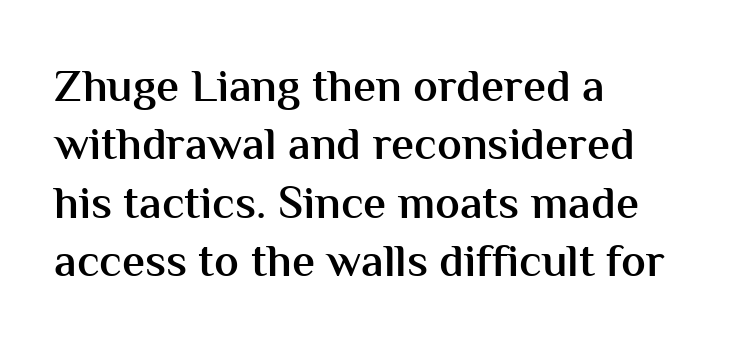
The image shows 46 px semibold sans-serif type, upright; set left-aligned, normal line spacing (1.27x), normal letter spacing, not underlined; medium stroke contrast and a medium x-height.
